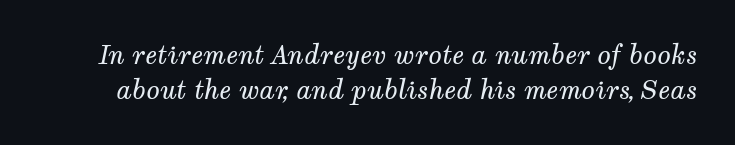
Q: Is the text bold? A: No.
Q: Is the text italic (slanted)? A: Yes, it leans right by about 12 degrees.
Q: Is the text underlined? A: No.
Q: Is the spacing between letters normal or unusually wide? A: Normal.
Q: Is the spacing between lines tight, normal or loose? A: Normal.
